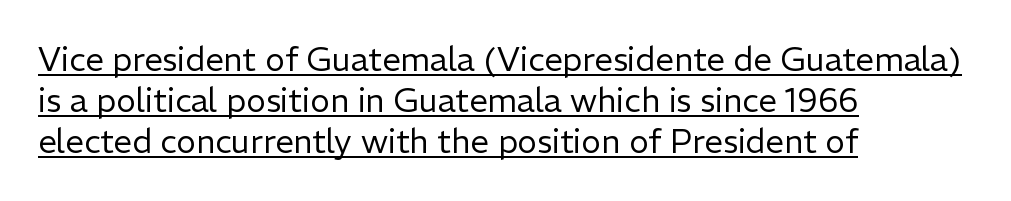
Horizontal bands of white between lines are of average thickness. Here the designer chose a conventional face with non-uniform glyph widths. The text was rendered using a sans face with plain stroke endings. A roman cut, with each character standing at attention.
